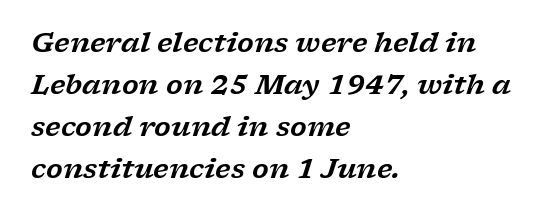
The image shows 27 px text type, italic (leaning right); set left-aligned, normal line spacing (1.55x), normal letter spacing, not underlined.
